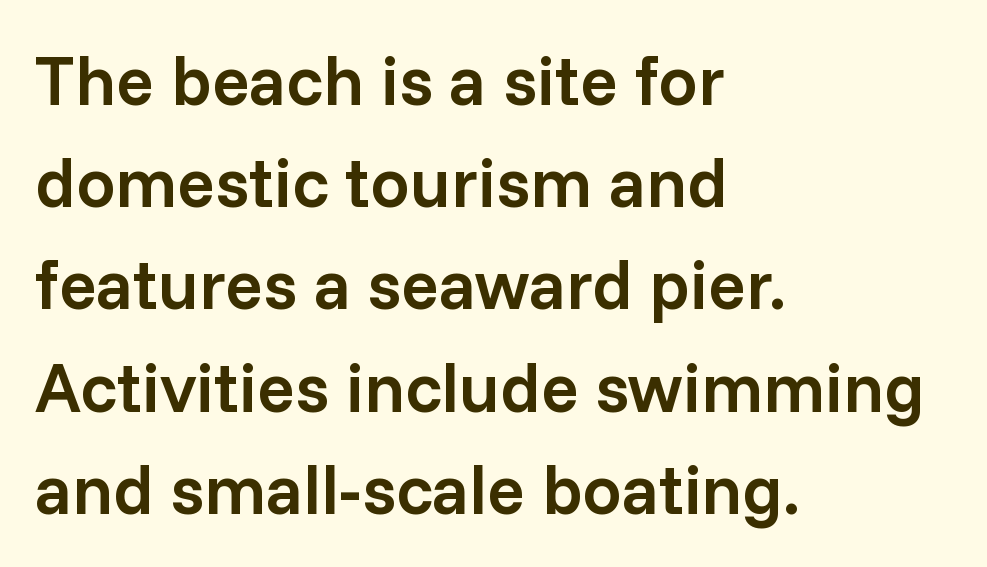
The image shows 70 px semibold sans-serif type, upright; set left-aligned, normal line spacing (1.46x), normal letter spacing, not underlined; low stroke contrast and a medium x-height.
